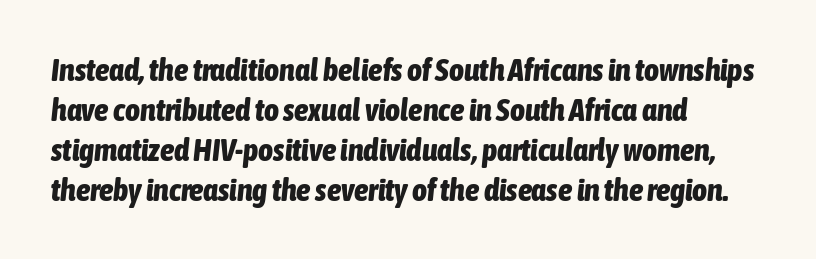
Q: Is the text bold? A: Yes.
Q: Is the text italic (slanted)? A: Yes, it leans right by about 6 degrees.
Q: Is the text underlined? A: No.
Q: How is the paragraph aligned? A: Left-aligned.
Q: Is the spacing between letters normal or unusually wide? A: Normal.
Q: Is the spacing between lines tight, normal or loose? A: Normal.
Q: Width (condensed, normal, or wide)? A: Condensed.
Q: Stroke contrast? A: Low.
Q: x-height? A: Medium.
Q: Monospaced? A: No.
